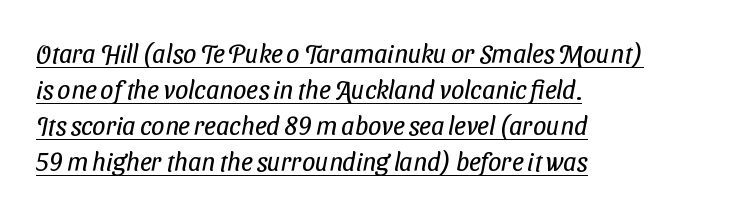
The image shows 26 px text type; set left-aligned, normal line spacing (1.39x), normal letter spacing, underlined.
